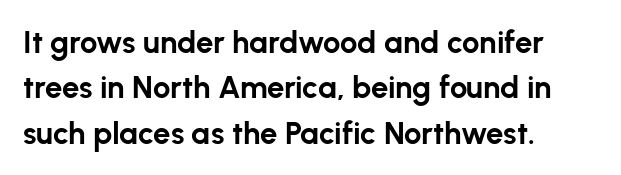
This block has exactly the height ordinary leading produces. In terms of letterspacing, this is plain default setting. You can tell from the bare stems that sans-serif type was used. Quick note: not italic, upright. Each row of text sits above clean, open space. You could not count columns in this text — the font is proportionally spaced.
